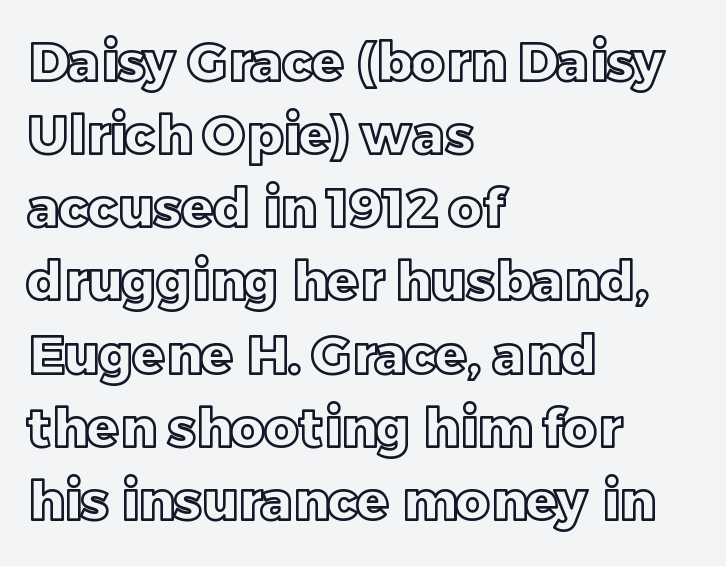
Q: Is the text italic (slanted)? A: No, it is upright.
Q: Is the text underlined? A: No.
Q: How is the paragraph aligned? A: Left-aligned.
Q: Is the spacing between letters normal or unusually wide? A: Normal.
Q: Is the spacing between lines tight, normal or loose? A: Normal.
Q: Width (condensed, normal, or wide)? A: Normal.
Q: x-height? A: Large.
Q: Monospaced? A: No.
